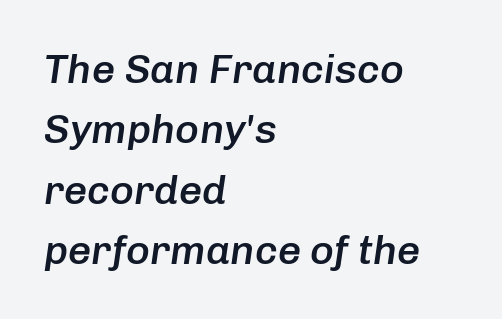
{"italic": "yes", "lean": "right", "slant_degrees": 8, "bold": "semi", "weight": "semibold", "width": "normal", "stroke_contrast": "low", "x_height": "medium", "monospaced": "no", "underline": "no", "align": "left", "line_spacing": "normal", "line_spacing_ratio": 1.47, "letter_spacing": "normal", "letter_spacing_em": 0.0, "glyph_px": 41}
